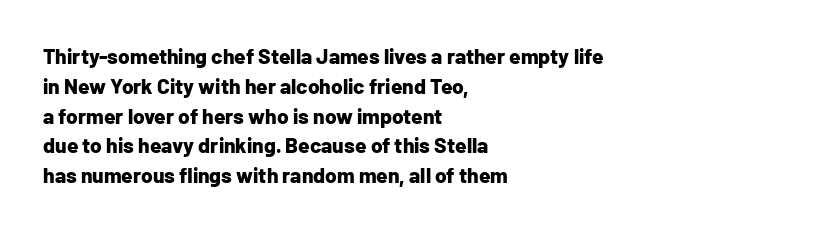
The image shows 21 px bold type, upright; set left-aligned, normal line spacing (1.42x), normal letter spacing, not underlined.
